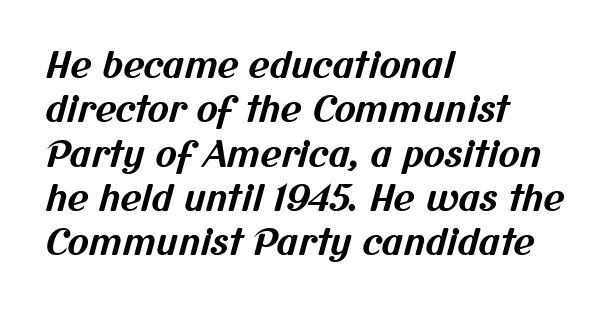
The image shows 36 px bold sans-serif type; set left-aligned, line spacing 1.23x, normal letter spacing, not underlined; medium stroke contrast and a medium x-height.
